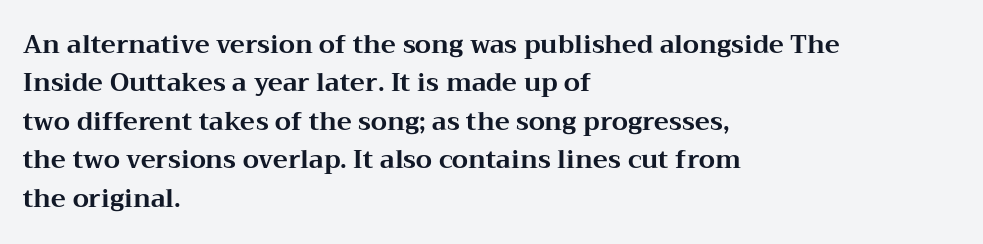
The image shows 25 px bold type, upright; set left-aligned, normal line spacing (1.54x), normal letter spacing, not underlined.
